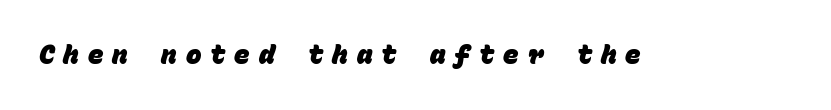
Q: Is the text bold? A: Yes.
Q: Is the text underlined? A: No.
Q: Is the spacing between letters normal or unusually wide? A: Unusually wide.
